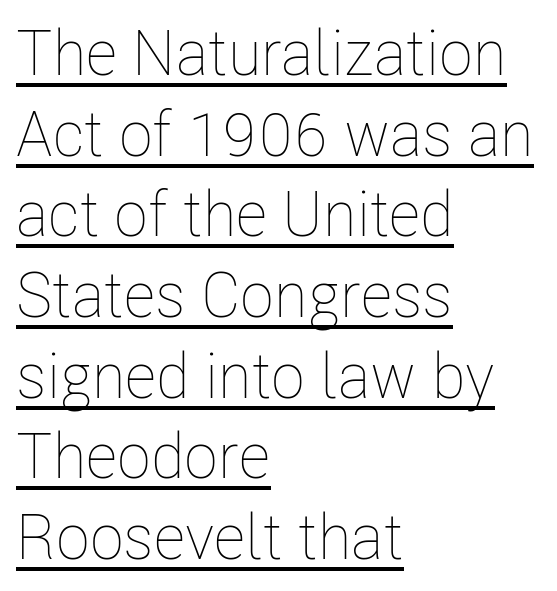
Q: Is the text bold? A: No.
Q: Is the text italic (slanted)? A: No, it is upright.
Q: Is the text underlined? A: Yes.
Q: How is the paragraph aligned? A: Left-aligned.
Q: Is the spacing between letters normal or unusually wide? A: Normal.
Q: Is the spacing between lines tight, normal or loose? A: Normal.
Q: Width (condensed, normal, or wide)? A: Condensed.
Q: Stroke contrast? A: Low.
Q: x-height? A: Medium.
Q: Monospaced? A: No.
